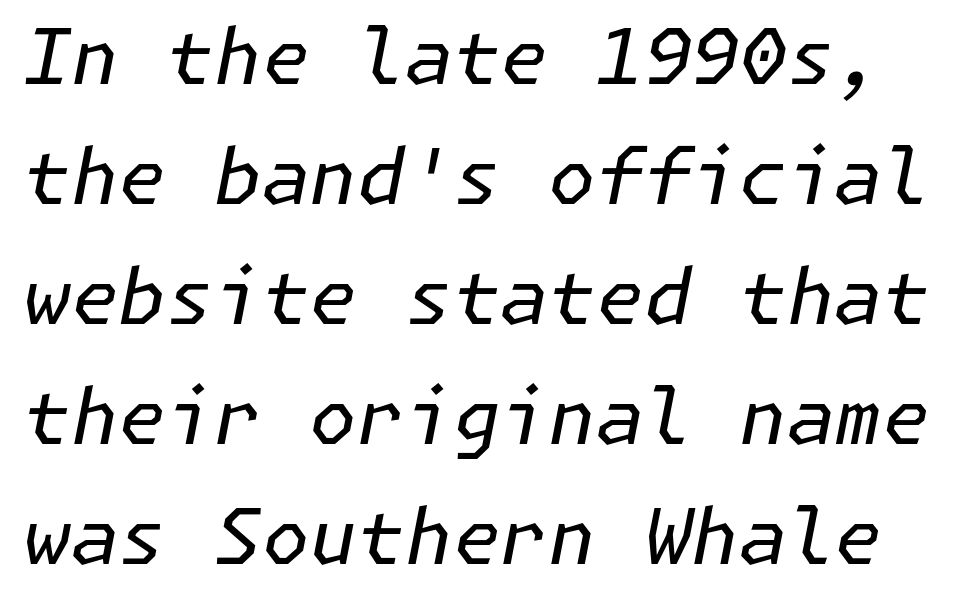
Compared with ordinary roman type, these characters are visibly tilted. Plain, unruled lines of type. The line texture is even and compact thanks to regular tracking. Vertically, the passage feels balanced, rows spaced as you'd expect. Is the stroke heavy? The answer is a plain regular-or-lighter.
